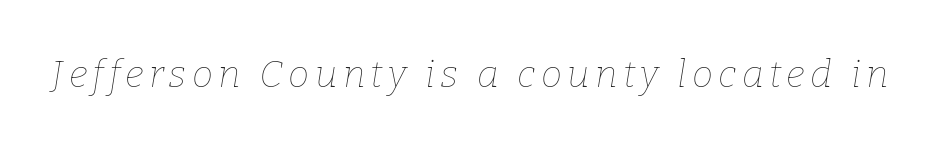
The image shows 38 px thin type, italic (leaning right); set not underlined; low stroke contrast and a medium x-height.
